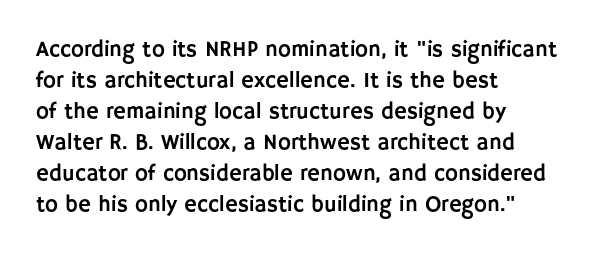
No italicization has been applied; the sample stays upright. The text block is weighted toward the left margin, trailing off unevenly rightward. Each row of text sits above clean, open space. Leading matches the norm, producing a regular column. Nobody touched the tracking dial on this one.
